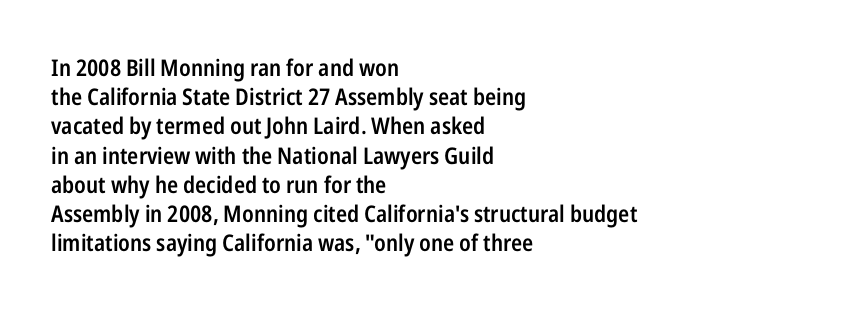
Q: Is the text bold? A: Semi-bold.
Q: Is the text italic (slanted)? A: No, it is upright.
Q: Is the text underlined? A: No.
Q: How is the paragraph aligned? A: Left-aligned.
Q: Is the spacing between letters normal or unusually wide? A: Normal.
Q: Is the spacing between lines tight, normal or loose? A: Normal.
